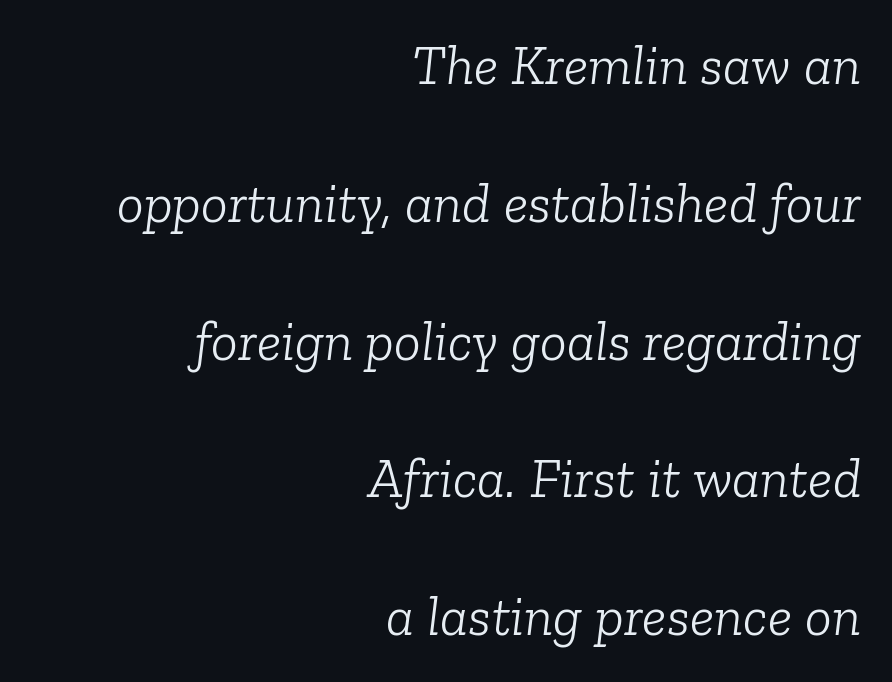
The image shows 56 px light serif type, italic (leaning right); set right-aligned, loose line spacing (2.46x), normal letter spacing, not underlined; low stroke contrast and a medium x-height.
